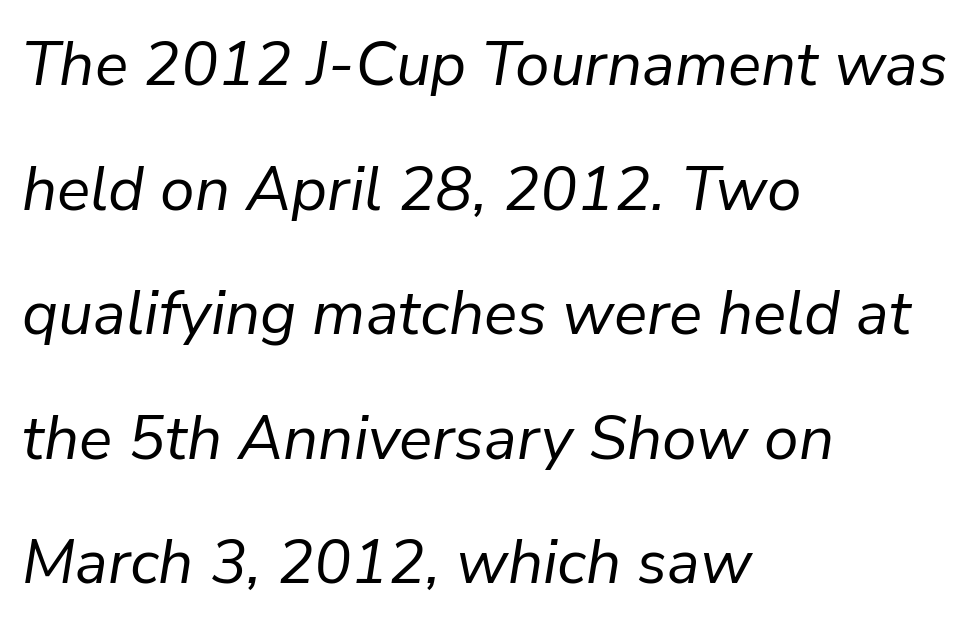
{"italic": "yes", "lean": "right", "slant_degrees": 9, "bold": "no", "weight": "regular", "width": "normal", "stroke_contrast": "low", "x_height": "medium", "monospaced": "no", "underline": "no", "align": "left", "line_spacing": "loose", "line_spacing_ratio": 2.01, "letter_spacing": "normal", "letter_spacing_em": 0.0, "glyph_px": 62}
